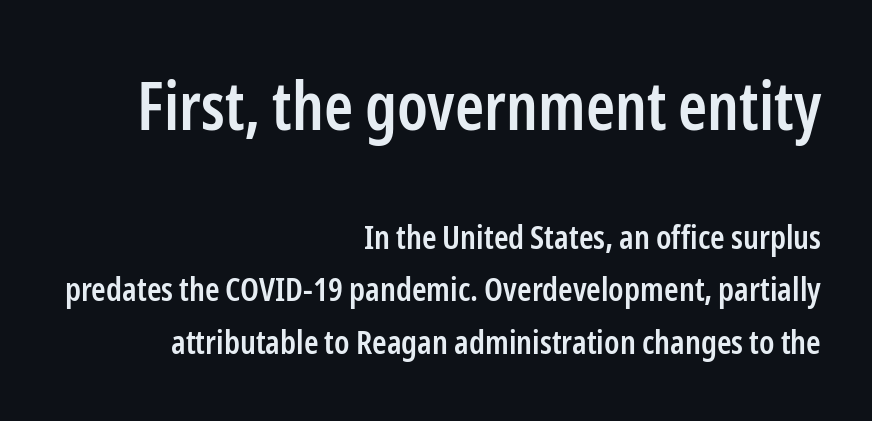
The typography opts for an upright posture over an oblique one. Spacing between characters is what you'd get straight out of the box. The strokes are fattened partway — semibold, not bold. These lines are rendered in a variable-pitch font. Honestly, the row spacing looks completely unremarkable. The face used here is a sans, in the tradition of grotesques and geometrics.
